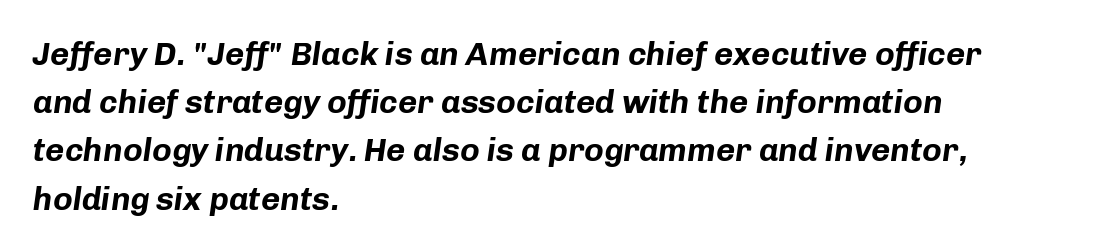
Proportional: the letters do not fall into vertical columns. Plenty of ink on the page — the face is bold. Type without underlining. Looking at the ascenders, they clearly lean.
